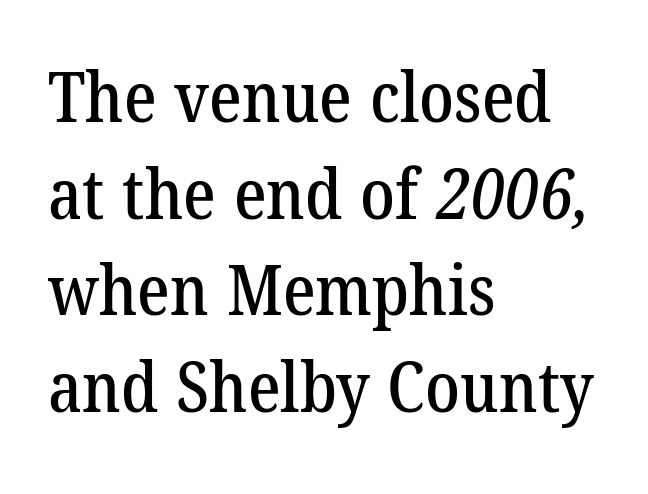
{"serif": "yes", "width": "normal", "stroke_contrast": "low", "x_height": "medium", "monospaced": "no", "underline": "no", "align": "left", "line_spacing": "normal", "line_spacing_ratio": 1.4, "letter_spacing": "normal", "letter_spacing_em": 0.0, "glyph_px": 69}
